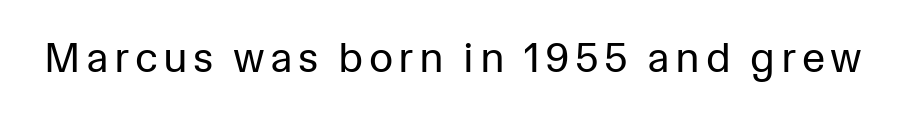
{"serif": "no", "italic": "no", "bold": "no", "weight": "regular", "width": "normal", "stroke_contrast": "low", "x_height": "medium", "monospaced": "no", "underline": "no", "glyph_px": 42}
